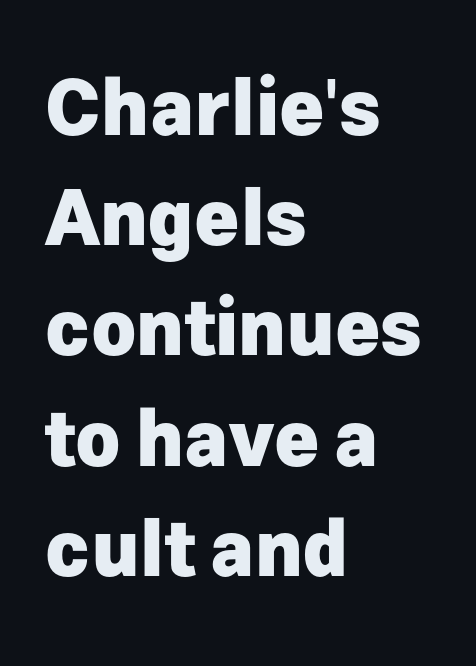
Regular leading. Letters rest on an invisible, unmarked baseline. Do the characters align in a grid? No, the font is proportional. You can tell it's not italic because the verticals are truly vertical. This rendering uses left alignment, leaving the right contour irregular.
